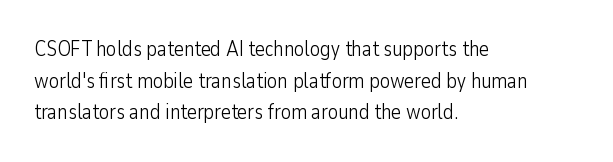
{"italic": "no", "bold": "no", "underline": "no", "align": "left", "line_spacing": "normal", "line_spacing_ratio": 1.51, "letter_spacing": "normal", "letter_spacing_em": 0.0, "glyph_px": 21}
